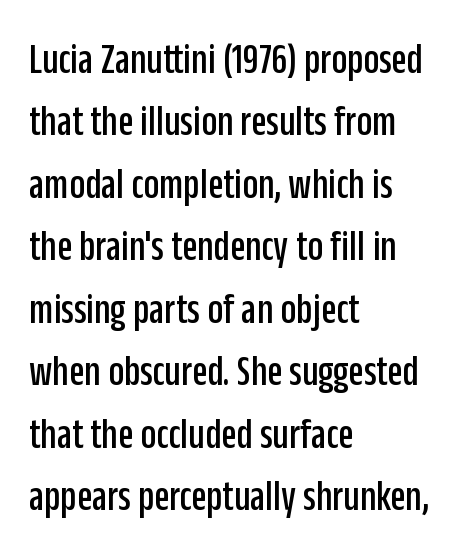
Q: Is the text italic (slanted)? A: No, it is upright.
Q: Is the typeface a serif or a sans-serif typeface? A: Sans-serif.
Q: Is the text underlined? A: No.
Q: How is the paragraph aligned? A: Left-aligned.
Q: Is the spacing between letters normal or unusually wide? A: Normal.
Q: Is the spacing between lines tight, normal or loose? A: Normal.
Q: Width (condensed, normal, or wide)? A: Condensed.
Q: Stroke contrast? A: Low.
Q: x-height? A: Large.
Q: Monospaced? A: No.
